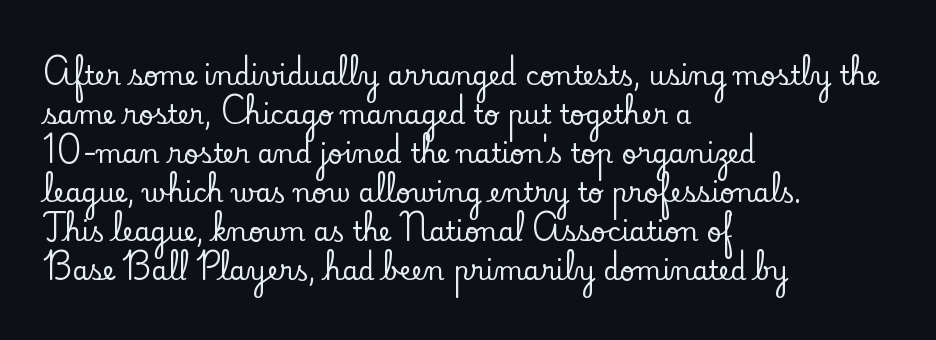
The image shows 26 px text type, upright; set left-aligned, normal line spacing (1.5x), normal letter spacing, not underlined.
